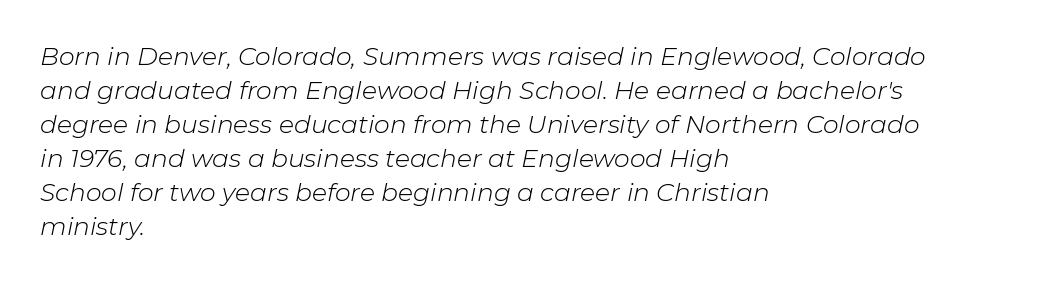
The image shows 25 px text type, italic (leaning right); set left-aligned, normal line spacing (1.36x), normal letter spacing, not underlined.
